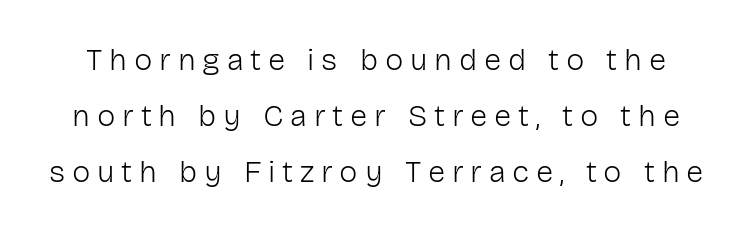
{"serif": "no", "italic": "no", "bold": "no", "weight": "light", "width": "normal", "stroke_contrast": "low", "x_height": "medium", "monospaced": "no", "underline": "no", "line_spacing_ratio": 1.8, "letter_spacing": "wide", "letter_spacing_em": 0.22, "glyph_px": 31}
